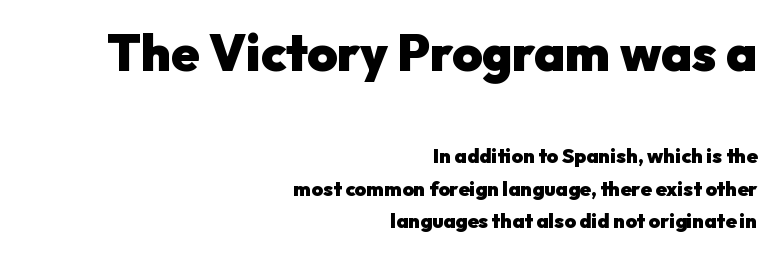
Q: Is the text bold? A: Yes.
Q: Is the text italic (slanted)? A: No, it is upright.
Q: Is the typeface a serif or a sans-serif typeface? A: Sans-serif.
Q: Is the text underlined? A: No.
Q: How is the paragraph aligned? A: Right-aligned.
Q: Is the spacing between letters normal or unusually wide? A: Normal.
Q: Is the spacing between lines tight, normal or loose? A: Normal.
Q: Which block of text is set in a larger size, the first (top) or the second (bottom)? A: The first (top) one.
Q: Width (condensed, normal, or wide)? A: Normal.
Q: Stroke contrast? A: Low.
Q: x-height? A: Medium.
Q: Monospaced? A: No.
